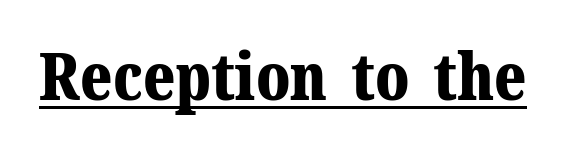
Each glyph is drawn with heavy, bold strokes. Compared with undecorated copy, this sample adds a rule below the words. Default kerning and tracking; the words read as compact shapes. Each letter's strokes conclude with small projecting serifs.
